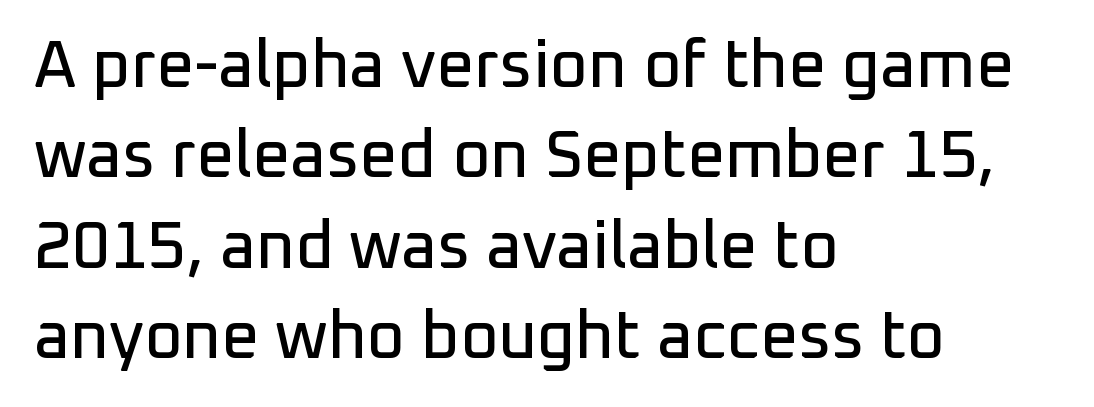
You could not count columns in this text — the font is proportionally spaced. The block of text has a typical density, with ordinary space between rows. Descender tails drop into unmarked territory. The passage is arranged the way most books set body copy — flush left.
